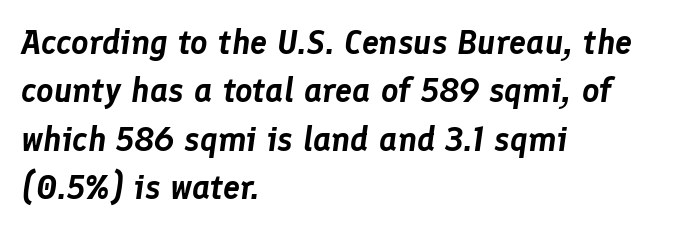
What's the leading like? Ordinary, nothing unusual. Between one letter and the next there's only the usual sliver of space. Every row of glyphs begins at an identical x-position on the left. The font's italic variant was chosen for this text.
